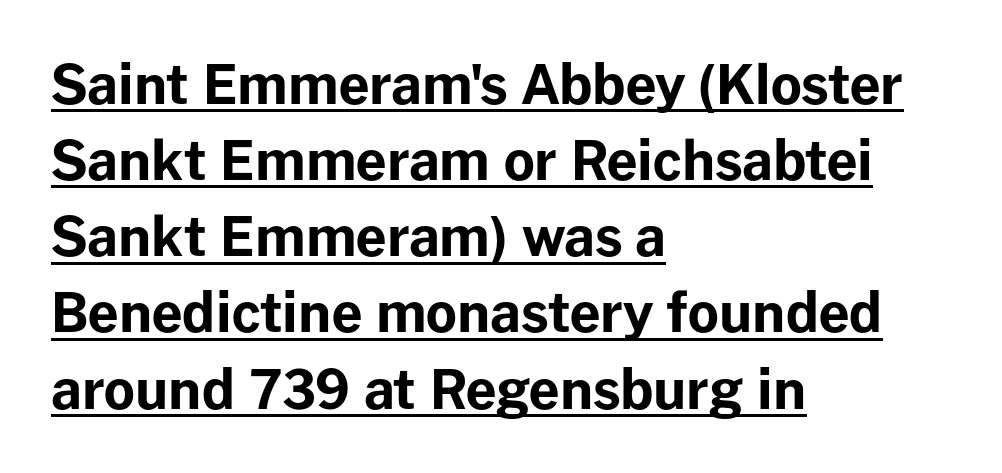
{"serif": "no", "italic": "no", "bold": "yes", "weight": "bold", "width": "normal", "stroke_contrast": "low", "x_height": "medium", "monospaced": "no", "underline": "yes", "align": "left", "line_spacing": "normal", "line_spacing_ratio": 1.41, "letter_spacing": "normal", "letter_spacing_em": 0.0, "glyph_px": 54}
